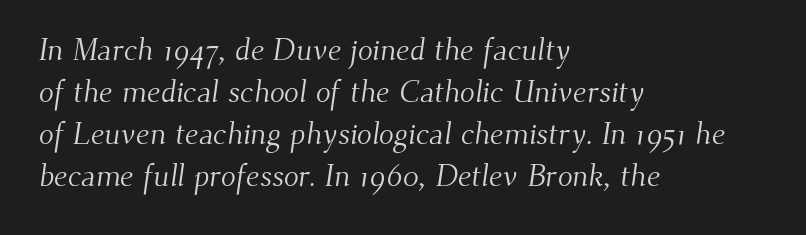
The image shows 31 px light serif type; set left-aligned, normal line spacing (1.36x), normal letter spacing, not underlined; medium stroke contrast and a small x-height.
